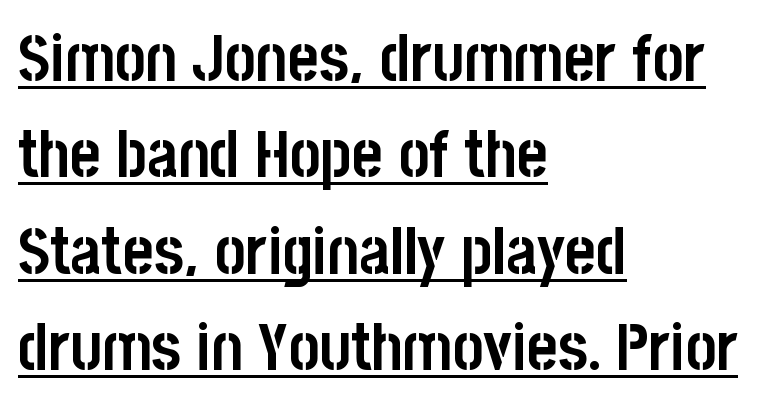
Q: Is the text bold? A: Yes.
Q: Is the text italic (slanted)? A: No, it is upright.
Q: Is the typeface a serif or a sans-serif typeface? A: Sans-serif.
Q: Is the text underlined? A: Yes.
Q: How is the paragraph aligned? A: Left-aligned.
Q: Is the spacing between letters normal or unusually wide? A: Normal.
Q: Is the spacing between lines tight, normal or loose? A: Normal.
Q: Width (condensed, normal, or wide)? A: Condensed.
Q: Stroke contrast? A: Low.
Q: x-height? A: Large.
Q: Monospaced? A: No.
